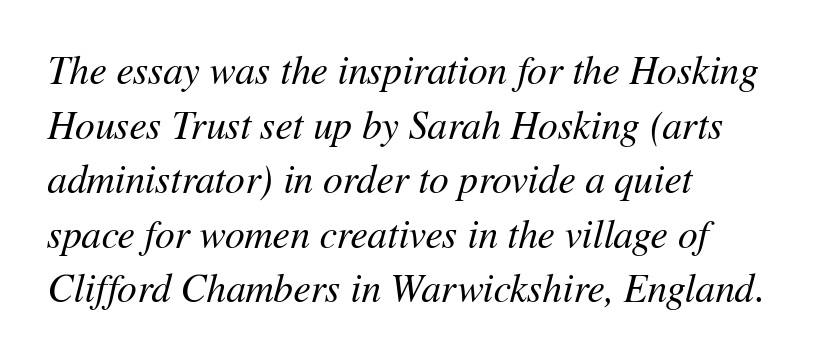
{"italic": "yes", "lean": "right", "slant_degrees": 11, "bold": "no", "weight": "regular", "width": "normal", "stroke_contrast": "medium", "x_height": "medium", "monospaced": "no", "underline": "no", "align": "left", "line_spacing": "normal", "line_spacing_ratio": 1.4, "letter_spacing": "normal", "letter_spacing_em": 0.0, "glyph_px": 39}
